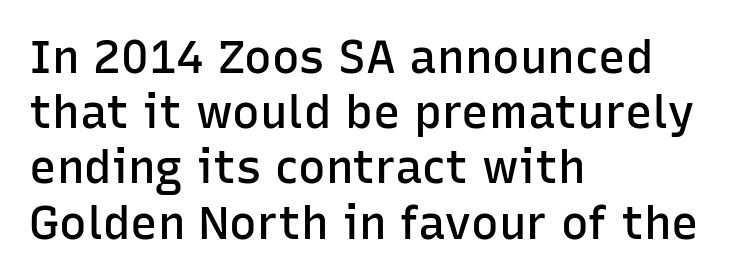
The image shows 46 px semibold sans-serif type, upright; set left-aligned, line spacing 1.2x, normal letter spacing, not underlined; low stroke contrast and a medium x-height.
